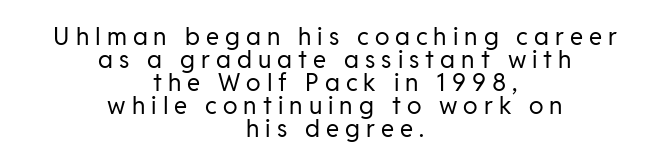
Upright lettering throughout. Descender tails drop into unmarked territory. Is the letter spacing exaggerated? Yes — the characters are pushed far apart. Very little white space separates one row of letters from the next. The weight would be labelled regular, book, light, or lighter still. Alignment: centered.
